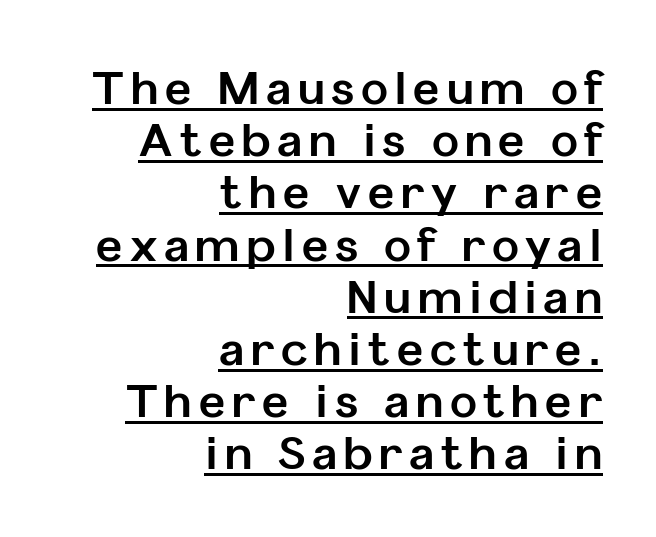
{"serif": "no", "italic": "no", "bold": "yes", "weight": "bold", "width": "normal", "stroke_contrast": "low", "x_height": "medium", "monospaced": "no", "underline": "yes", "align": "right", "line_spacing_ratio": 1.16, "glyph_px": 45}
